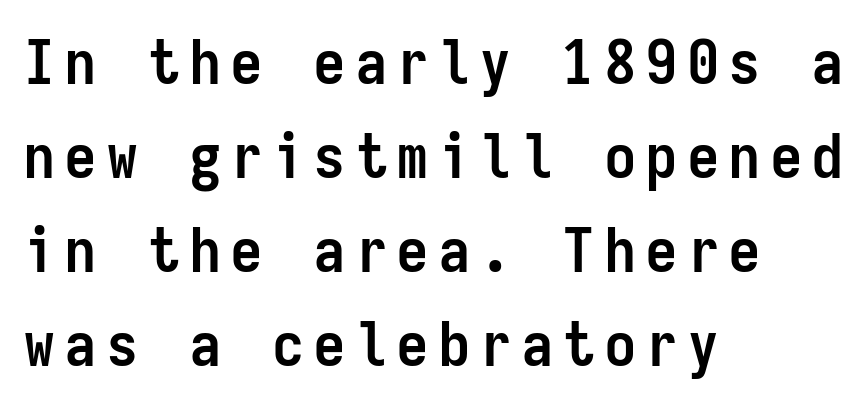
The image shows 61 px semibold, condensed sans-serif type, upright, monospaced; set left-aligned, normal line spacing (1.54x), not underlined; low stroke contrast and a medium x-height.
